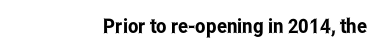
The image shows 20 px text type, upright; set normal letter spacing, not underlined.
